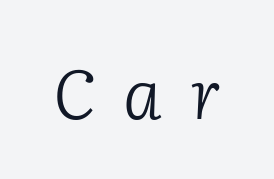
The image shows 69 px light serif type, italic (leaning right); set unusually wide letter spacing (+0.41 em), not underlined; low stroke contrast and a medium x-height.
